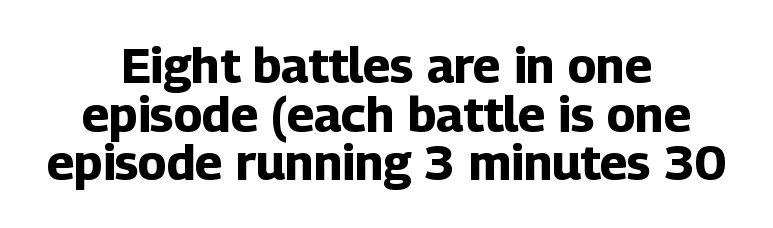
Q: Is the text bold? A: Yes.
Q: Is the text italic (slanted)? A: No, it is upright.
Q: Is the typeface a serif or a sans-serif typeface? A: Sans-serif.
Q: Is the text underlined? A: No.
Q: How is the paragraph aligned? A: Centered.
Q: Is the spacing between letters normal or unusually wide? A: Normal.
Q: Is the spacing between lines tight, normal or loose? A: Tight.
Q: Width (condensed, normal, or wide)? A: Normal.
Q: Stroke contrast? A: Low.
Q: x-height? A: Medium.
Q: Monospaced? A: No.
